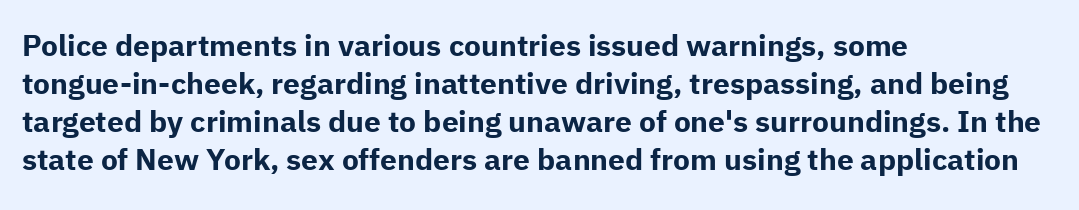
The image shows 30 px bold sans-serif type, upright; set left-aligned, normal line spacing (1.27x), normal letter spacing, not underlined; low stroke contrast and a medium x-height.
